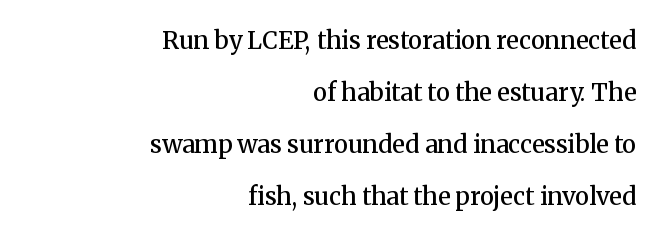
{"italic": "no", "bold": "semi", "underline": "no", "align": "right", "line_spacing": "loose", "line_spacing_ratio": 2.16, "letter_spacing": "normal", "letter_spacing_em": 0.0, "glyph_px": 24}
